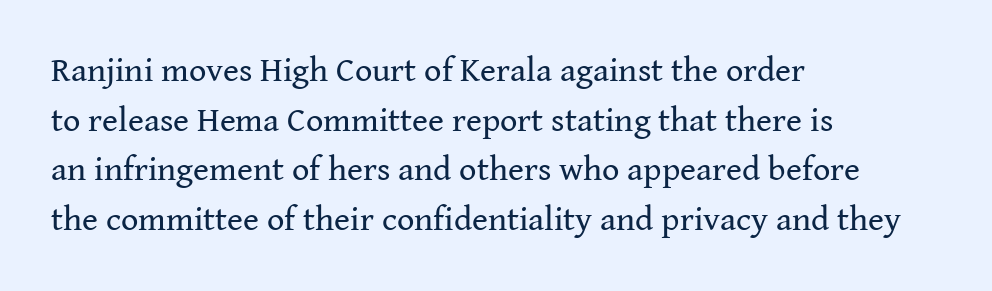
The image shows 34 px regular-weight serif type, upright; set left-aligned, normal line spacing (1.46x), normal letter spacing, not underlined; medium stroke contrast and a medium x-height.
